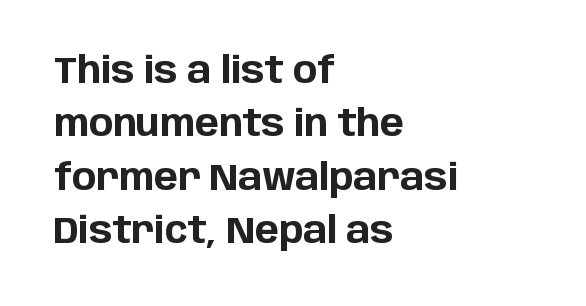
Q: Is the text bold? A: Yes.
Q: Is the text italic (slanted)? A: No, it is upright.
Q: Is the typeface a serif or a sans-serif typeface? A: Sans-serif.
Q: Is the text underlined? A: No.
Q: How is the paragraph aligned? A: Left-aligned.
Q: Is the spacing between letters normal or unusually wide? A: Normal.
Q: Is the spacing between lines tight, normal or loose? A: Normal.
Q: Width (condensed, normal, or wide)? A: Normal.
Q: Stroke contrast? A: Low.
Q: x-height? A: Large.
Q: Monospaced? A: No.
